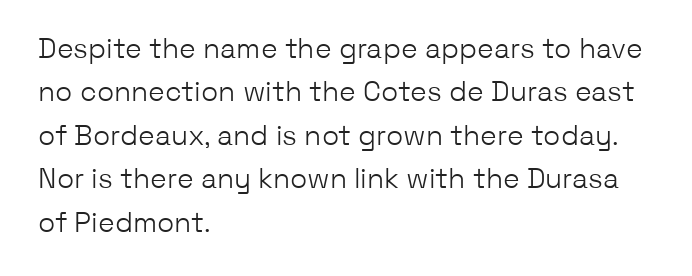
Q: Is the text bold? A: No.
Q: Is the text italic (slanted)? A: No, it is upright.
Q: Is the typeface a serif or a sans-serif typeface? A: Sans-serif.
Q: Is the text underlined? A: No.
Q: How is the paragraph aligned? A: Left-aligned.
Q: Is the spacing between letters normal or unusually wide? A: Normal.
Q: Is the spacing between lines tight, normal or loose? A: Normal.
Q: Width (condensed, normal, or wide)? A: Normal.
Q: Stroke contrast? A: Low.
Q: x-height? A: Medium.
Q: Monospaced? A: No.
